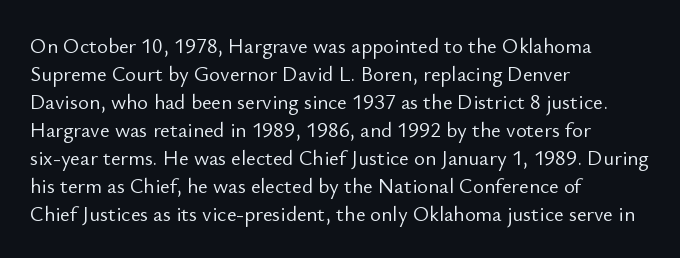
Q: Is the text bold? A: No.
Q: Is the text italic (slanted)? A: No, it is upright.
Q: Is the text underlined? A: No.
Q: How is the paragraph aligned? A: Left-aligned.
Q: Is the spacing between letters normal or unusually wide? A: Normal.
Q: Is the spacing between lines tight, normal or loose? A: Normal.
